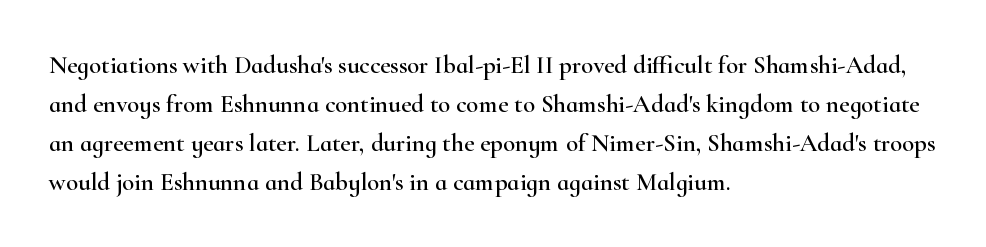
The image shows 25 px text type, upright; set left-aligned, normal line spacing (1.56x), normal letter spacing, not underlined.
